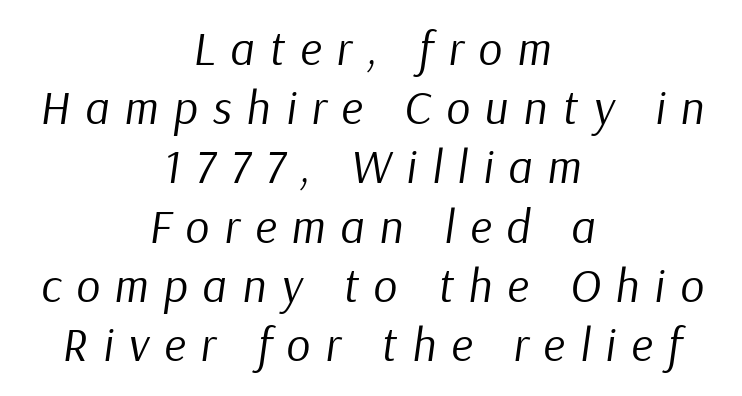
Here the designer chose a conventional face with non-uniform glyph widths. The specimen reads as italic at a glance. Quick note: interline space is typical. Horizontal alignment here is central, giving a formal, balanced look. This sample uses expanded letter spacing, leaving extra air between glyphs. Is the type heavy? It reads as light-to-regular instead.
